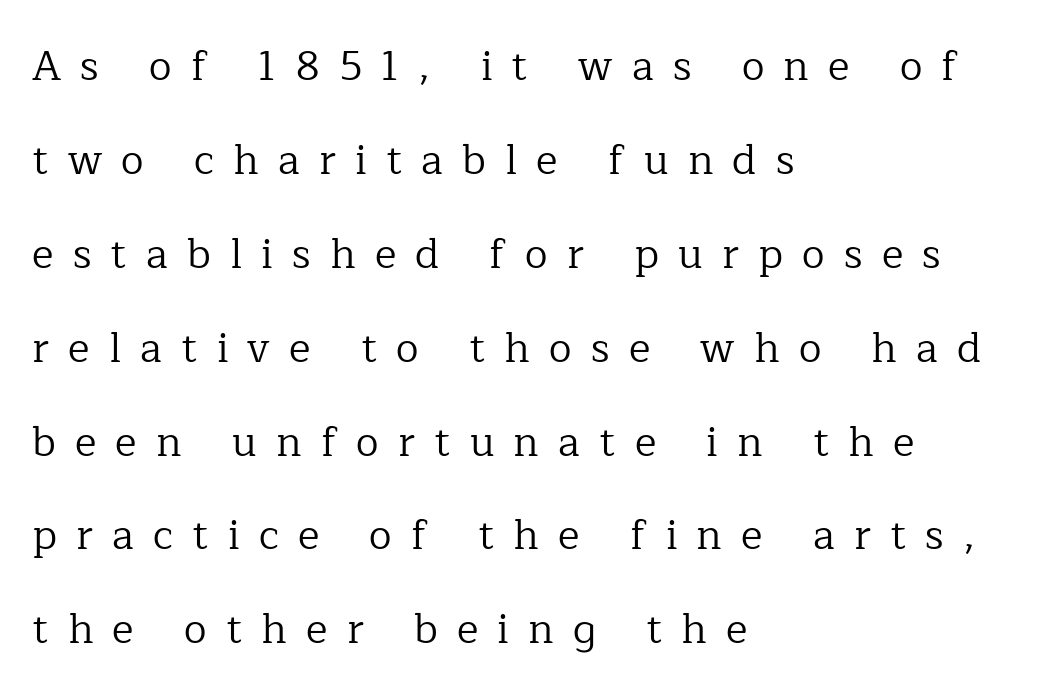
{"serif": "yes", "italic": "no", "bold": "no", "weight": "regular", "width": "normal", "stroke_contrast": "low", "x_height": "medium", "monospaced": "no", "underline": "no", "align": "left", "line_spacing": "loose", "line_spacing_ratio": 2.29, "letter_spacing": "wide", "letter_spacing_em": 0.47, "glyph_px": 41}
